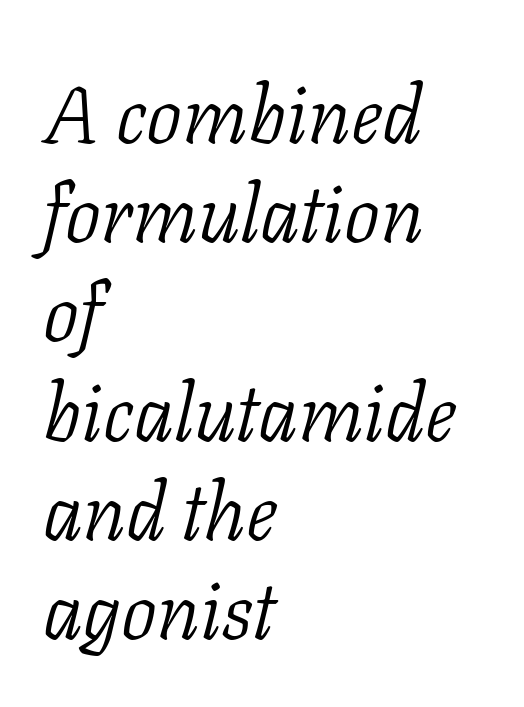
The image shows 80 px light serif type, italic (leaning right); set left-aligned, line spacing 1.24x, normal letter spacing, not underlined; low stroke contrast and a medium x-height.
